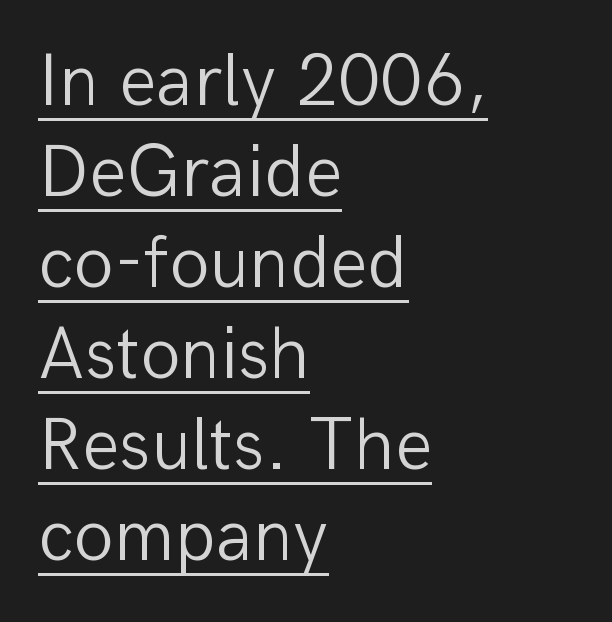
The face looks like a standard text weight, possibly lighter. Posture: vertical. Notice how the passage keeps a crisp vertical edge on the left only. Underlining? Definitely there.
